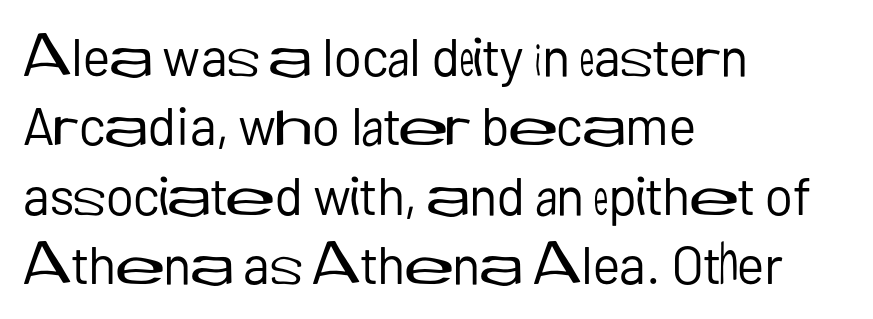
The specimen omits any rule beneath the text block's lines. Line starts are locked; line ends wander. These lines keep a tight, regular rhythm from letter to letter. The lines sit at an ordinary, default distance from one another.
